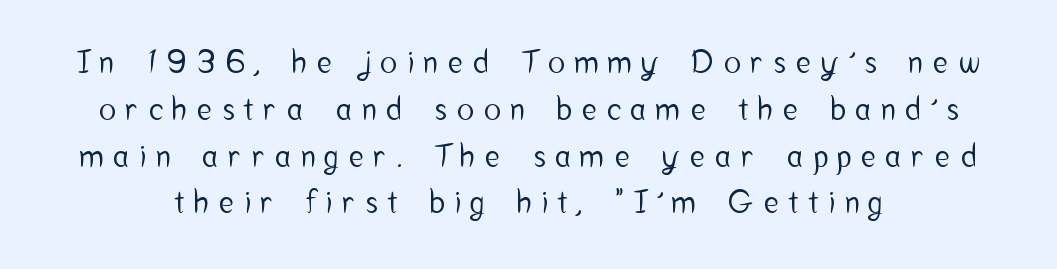
Q: Is the text italic (slanted)? A: No, it is upright.
Q: Is the typeface a serif or a sans-serif typeface? A: Sans-serif.
Q: Is the text underlined? A: No.
Q: How is the paragraph aligned? A: Centered.
Q: Is the spacing between letters normal or unusually wide? A: Unusually wide.
Q: Is the spacing between lines tight, normal or loose? A: Normal.
Q: Width (condensed, normal, or wide)? A: Condensed.
Q: Stroke contrast? A: Low.
Q: x-height? A: Medium.
Q: Monospaced? A: No.
